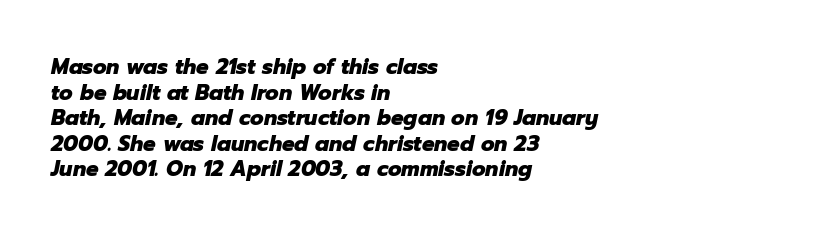
{"italic": "yes", "lean": "right", "slant_degrees": 12, "bold": "yes", "underline": "no", "align": "left", "line_spacing_ratio": 1.22, "letter_spacing": "normal", "letter_spacing_em": 0.0, "glyph_px": 21}
